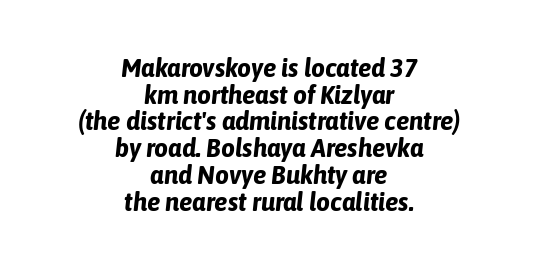
{"italic": "yes", "lean": "right", "slant_degrees": 6, "bold": "yes", "underline": "no", "align": "center", "line_spacing": "tight", "line_spacing_ratio": 0.99, "letter_spacing": "normal", "letter_spacing_em": 0.0, "glyph_px": 27}
